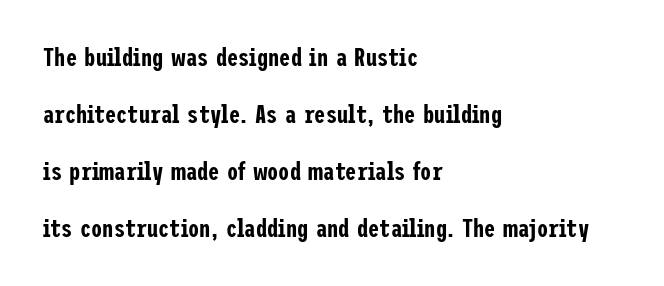
{"italic": "no", "underline": "no", "align": "left", "line_spacing": "loose", "line_spacing_ratio": 2.28, "letter_spacing": "normal", "letter_spacing_em": 0.0, "glyph_px": 25}
